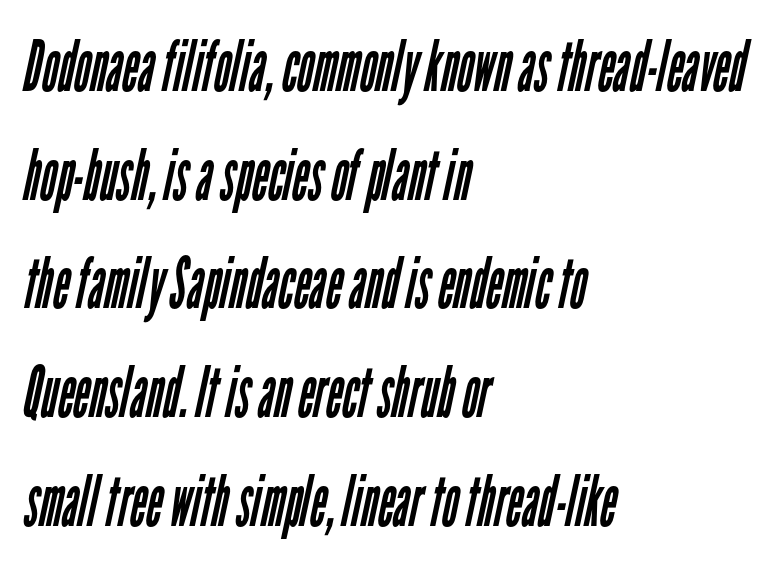
{"serif": "no", "bold": "no", "weight": "regular", "width": "condensed", "stroke_contrast": "low", "x_height": "medium", "monospaced": "no", "underline": "no", "align": "left", "line_spacing": "normal", "line_spacing_ratio": 1.53, "letter_spacing": "normal", "letter_spacing_em": 0.0, "glyph_px": 71}
